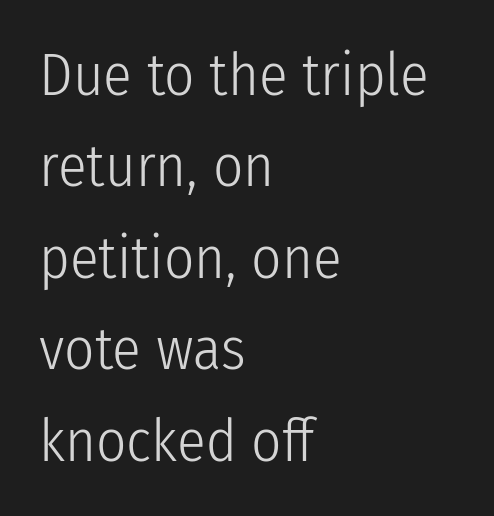
The image shows 59 px light, condensed sans-serif type, upright; set left-aligned, normal line spacing (1.55x), normal letter spacing, not underlined; low stroke contrast and a medium x-height.
